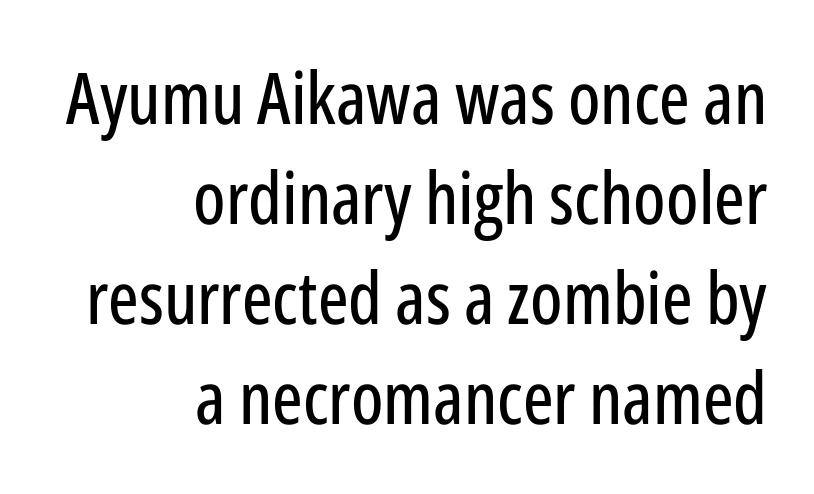
Q: Is the text italic (slanted)? A: No, it is upright.
Q: Is the typeface a serif or a sans-serif typeface? A: Sans-serif.
Q: Is the text underlined? A: No.
Q: How is the paragraph aligned? A: Right-aligned.
Q: Is the spacing between letters normal or unusually wide? A: Normal.
Q: Is the spacing between lines tight, normal or loose? A: Normal.
Q: Width (condensed, normal, or wide)? A: Condensed.
Q: Stroke contrast? A: Low.
Q: x-height? A: Medium.
Q: Monospaced? A: No.
